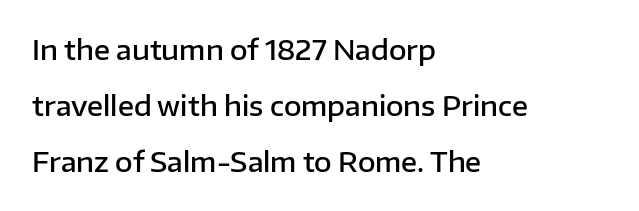
Q: Is the text bold? A: Semi-bold.
Q: Is the text italic (slanted)? A: No, it is upright.
Q: Is the text underlined? A: No.
Q: How is the paragraph aligned? A: Left-aligned.
Q: Is the spacing between letters normal or unusually wide? A: Normal.
Q: Is the spacing between lines tight, normal or loose? A: Loose.
